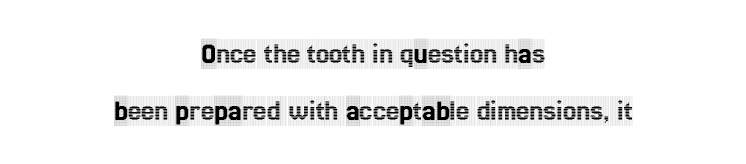
Q: Is the text italic (slanted)? A: No, it is upright.
Q: Is the typeface a serif or a sans-serif typeface? A: Serif.
Q: Is the text underlined? A: No.
Q: How is the paragraph aligned? A: Centered.
Q: Is the spacing between letters normal or unusually wide? A: Normal.
Q: Is the spacing between lines tight, normal or loose? A: Loose.
Q: Width (condensed, normal, or wide)? A: Condensed.
Q: x-height? A: Large.
Q: Monospaced? A: No.
